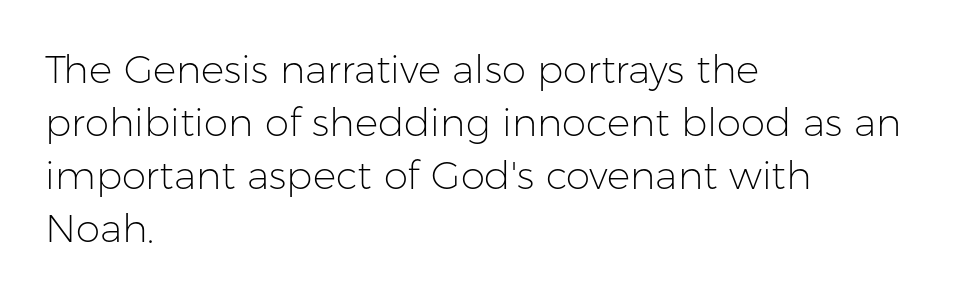
Q: Is the text bold? A: No.
Q: Is the text italic (slanted)? A: No, it is upright.
Q: Is the typeface a serif or a sans-serif typeface? A: Sans-serif.
Q: Is the text underlined? A: No.
Q: How is the paragraph aligned? A: Left-aligned.
Q: Is the spacing between letters normal or unusually wide? A: Normal.
Q: Is the spacing between lines tight, normal or loose? A: Normal.
Q: Width (condensed, normal, or wide)? A: Normal.
Q: Stroke contrast? A: Low.
Q: x-height? A: Medium.
Q: Monospaced? A: No.
